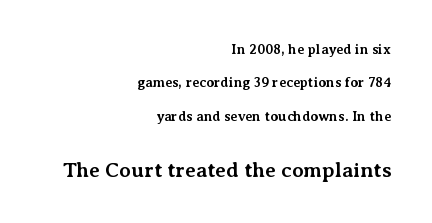
Spacing between characters is what you'd get straight out of the box. Typesetter's note: full bold, strokes at maximum text heaviness. Underlining? Definitely not there. What's the leading like? Stretched, with rows far apart. These two chunks differ in scale, with the bottom chunk taking the larger measure. The setting favours the right margin, as signatures and pull-quotes sometimes do.
